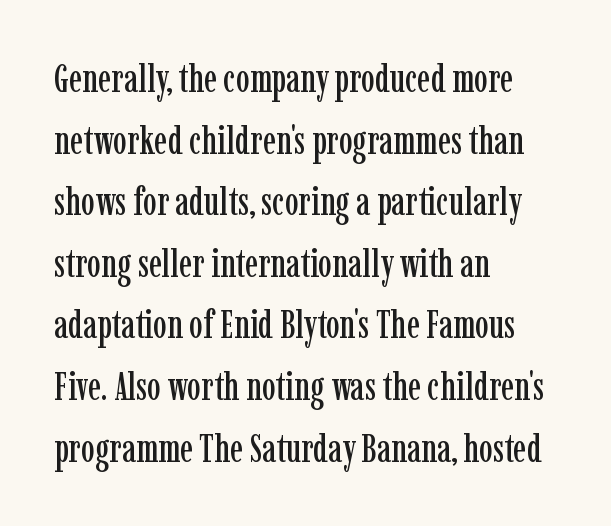
The image shows 39 px condensed serif type, upright; set left-aligned, normal line spacing (1.58x), normal letter spacing, not underlined; low stroke contrast and a medium x-height.
